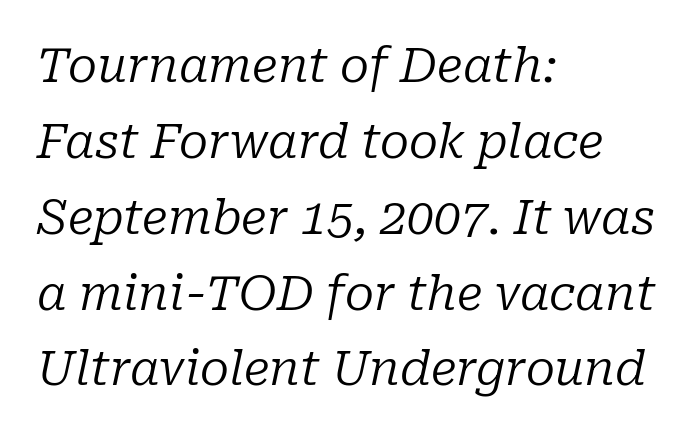
{"serif": "yes", "italic": "yes", "lean": "right", "slant_degrees": 10, "bold": "no", "weight": "regular", "width": "normal", "stroke_contrast": "low", "x_height": "medium", "monospaced": "no", "underline": "no", "align": "left", "line_spacing": "normal", "line_spacing_ratio": 1.58, "letter_spacing": "normal", "letter_spacing_em": 0.0, "glyph_px": 48}
